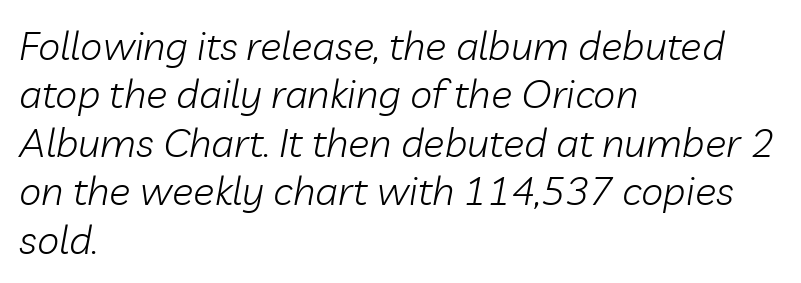
Q: Is the text bold? A: No.
Q: Is the text italic (slanted)? A: Yes, it leans right by about 10 degrees.
Q: Is the text underlined? A: No.
Q: How is the paragraph aligned? A: Left-aligned.
Q: Is the spacing between letters normal or unusually wide? A: Normal.
Q: Width (condensed, normal, or wide)? A: Normal.
Q: Stroke contrast? A: Low.
Q: x-height? A: Medium.
Q: Monospaced? A: No.
